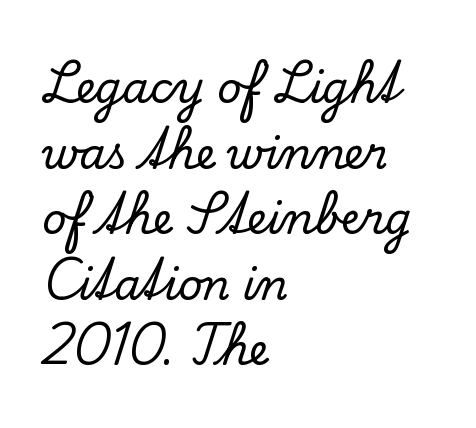
{"serif": "yes", "width": "normal", "stroke_contrast": "low", "x_height": "small", "monospaced": "no", "underline": "no", "align": "left", "line_spacing": "normal", "line_spacing_ratio": 1.56, "letter_spacing": "normal", "letter_spacing_em": 0.0, "glyph_px": 42}
